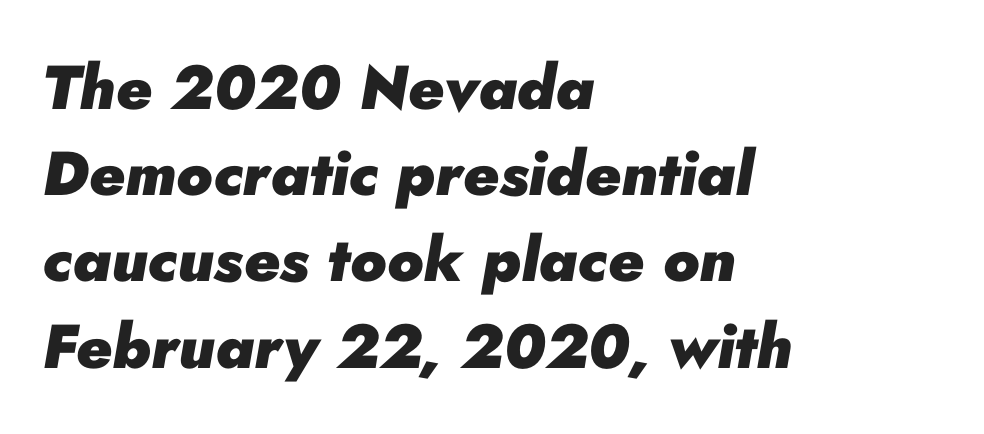
Each line starts at the same left margin while the right side varies. The designer left line spacing at the default. Strokes here are thick enough to call this a true bold. The rendering keeps characters at their native spacing. Has an underline been added? It has not. The passage shown leans; its letterforms are oblique.
